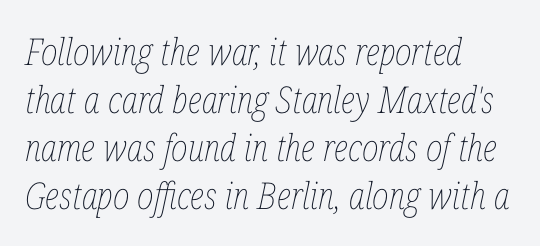
The image shows 37 px thin, condensed type, italic (leaning right); set left-aligned, normal line spacing (1.3x), normal letter spacing, not underlined; low stroke contrast and a medium x-height.
